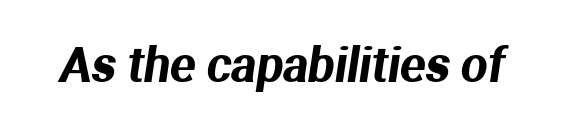
{"serif": "no", "width": "normal", "stroke_contrast": "medium", "x_height": "medium", "monospaced": "no", "underline": "no", "letter_spacing": "normal", "letter_spacing_em": 0.0, "glyph_px": 47}
